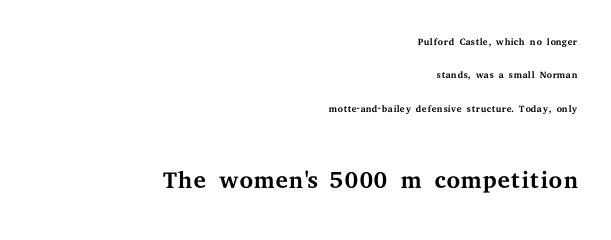
No chunkiness to these letters — they're not bold. The lettering stays uniformly vertical, giving the passage a roman look. Characters follow at the spacing the type designer built in. Bigger letters appear in the bottom chunk; the top chunk is reduced.
